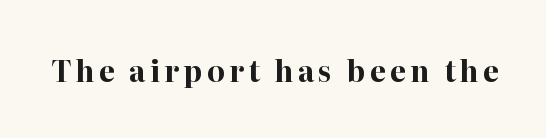
The image shows 29 px bold serif type, upright; set not underlined; high stroke contrast and a medium x-height.
